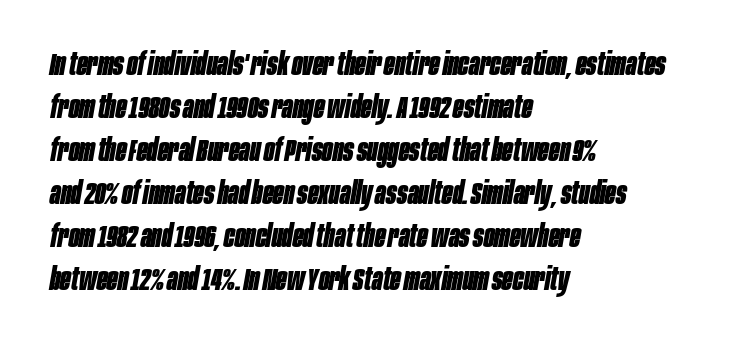
The image shows 31 px bold, condensed type, italic (leaning right); set left-aligned, normal line spacing (1.39x), normal letter spacing, not underlined; low stroke contrast and a large x-height.
